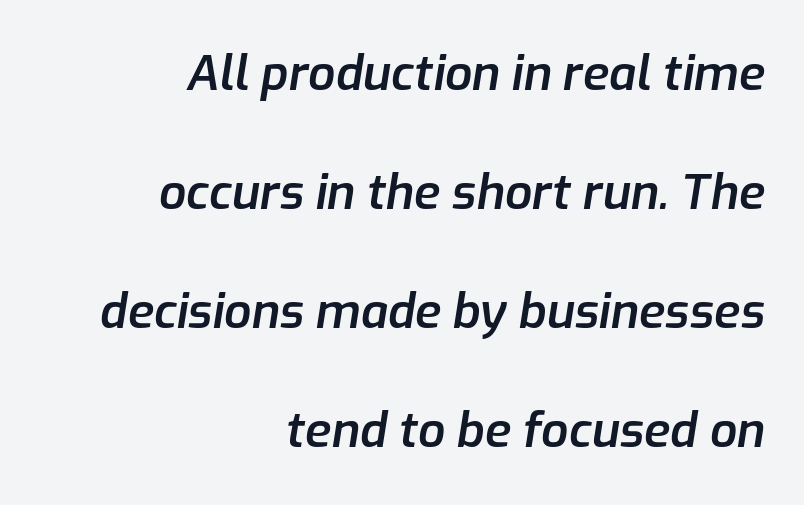
{"italic": "yes", "lean": "right", "slant_degrees": 9, "bold": "semi", "weight": "semibold", "width": "normal", "stroke_contrast": "low", "x_height": "medium", "monospaced": "no", "underline": "no", "align": "right", "line_spacing": "loose", "line_spacing_ratio": 2.48, "letter_spacing": "normal", "letter_spacing_em": 0.0, "glyph_px": 48}
